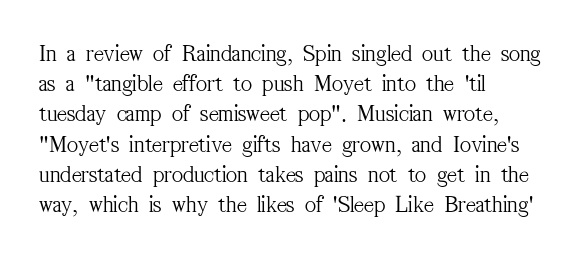
The weight would be labelled regular, book, light, or lighter still. Every stem runs plumb, perpendicular to the baseline. Descender tails drop into unmarked territory. One glance says typical: line gaps are just what's usual.
